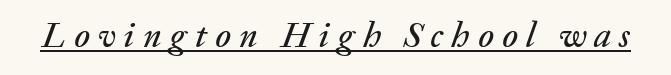
Q: Is the text italic (slanted)? A: Yes, it leans right by about 20 degrees.
Q: Is the text underlined? A: Yes.
Q: Is the spacing between letters normal or unusually wide? A: Unusually wide.
Q: Width (condensed, normal, or wide)? A: Normal.
Q: Stroke contrast? A: Medium.
Q: x-height? A: Medium.
Q: Monospaced? A: No.
